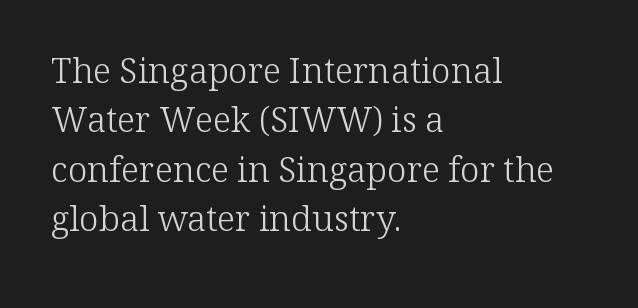
{"serif": "yes", "italic": "no", "bold": "no", "weight": "light", "width": "normal", "stroke_contrast": "low", "x_height": "medium", "monospaced": "no", "underline": "no", "align": "left", "line_spacing": "normal", "line_spacing_ratio": 1.41, "letter_spacing": "normal", "letter_spacing_em": 0.0, "glyph_px": 35}
